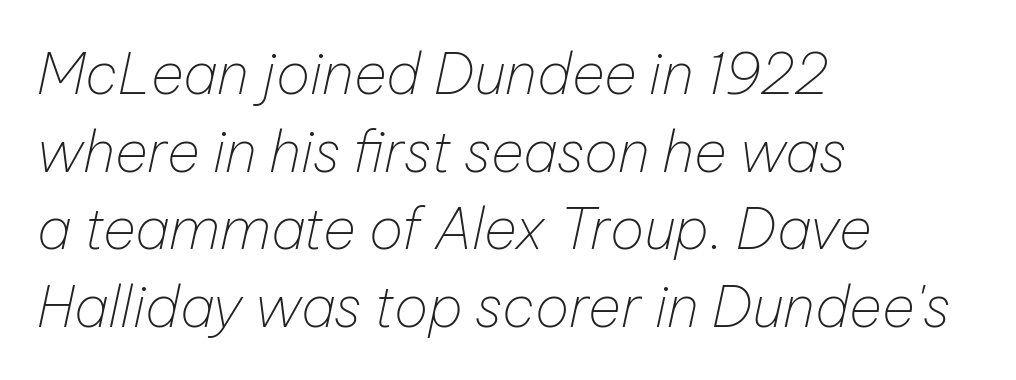
{"italic": "yes", "lean": "right", "slant_degrees": 12, "bold": "no", "weight": "thin", "width": "normal", "stroke_contrast": "low", "x_height": "medium", "monospaced": "no", "underline": "no", "align": "left", "line_spacing": "normal", "line_spacing_ratio": 1.36, "letter_spacing": "normal", "letter_spacing_em": 0.0, "glyph_px": 57}
